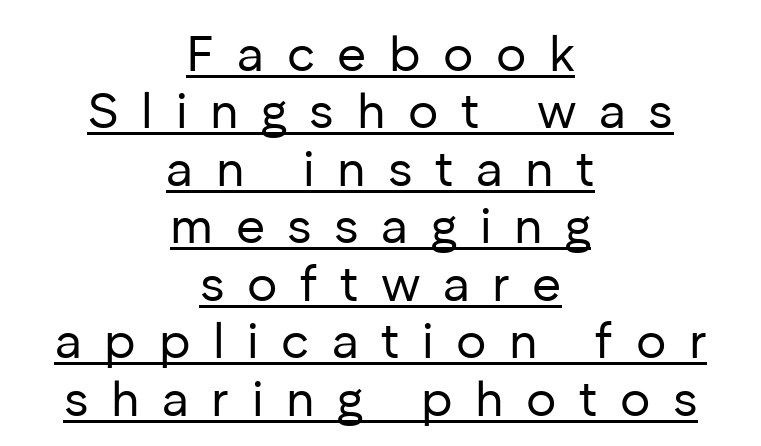
Q: Is the text bold? A: No.
Q: Is the text italic (slanted)? A: No, it is upright.
Q: Is the typeface a serif or a sans-serif typeface? A: Sans-serif.
Q: Is the text underlined? A: Yes.
Q: How is the paragraph aligned? A: Centered.
Q: Is the spacing between letters normal or unusually wide? A: Unusually wide.
Q: Is the spacing between lines tight, normal or loose? A: Tight.
Q: Width (condensed, normal, or wide)? A: Normal.
Q: Stroke contrast? A: Low.
Q: x-height? A: Medium.
Q: Monospaced? A: No.
